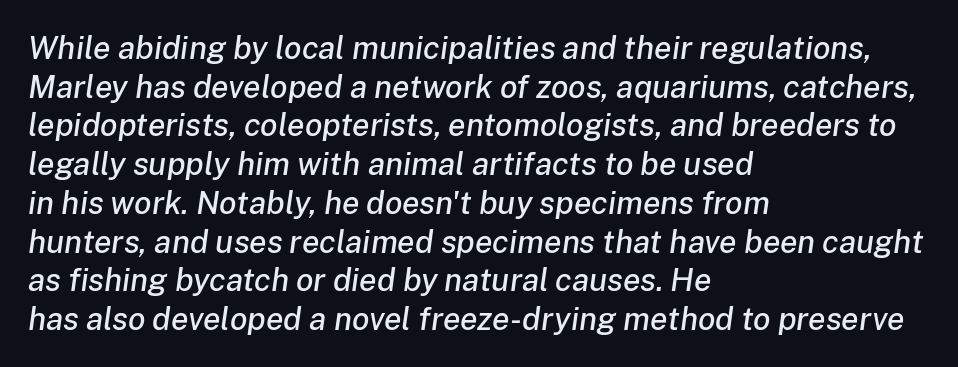
The image shows 32 px text type, italic (leaning right); set left-aligned, line spacing 1.21x, normal letter spacing, not underlined; low stroke contrast and a medium x-height.
